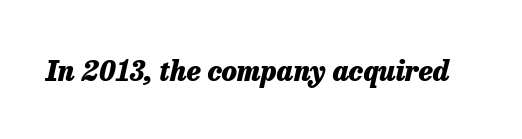
Q: Is the text bold? A: Yes.
Q: Is the text italic (slanted)? A: Yes, it leans right by about 13 degrees.
Q: Is the text underlined? A: No.
Q: Is the spacing between letters normal or unusually wide? A: Normal.
Q: Width (condensed, normal, or wide)? A: Normal.
Q: Stroke contrast? A: Low.
Q: x-height? A: Medium.
Q: Monospaced? A: No.
